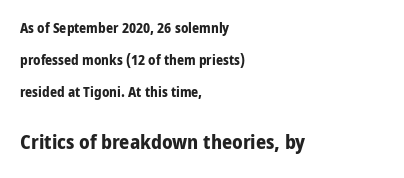
Q: Is the text bold? A: Yes.
Q: Is the text italic (slanted)? A: No, it is upright.
Q: Is the text underlined? A: No.
Q: How is the paragraph aligned? A: Left-aligned.
Q: Is the spacing between letters normal or unusually wide? A: Normal.
Q: Is the spacing between lines tight, normal or loose? A: Loose.
Q: Which block of text is set in a larger size, the first (top) or the second (bottom)? A: The second (bottom) one.
